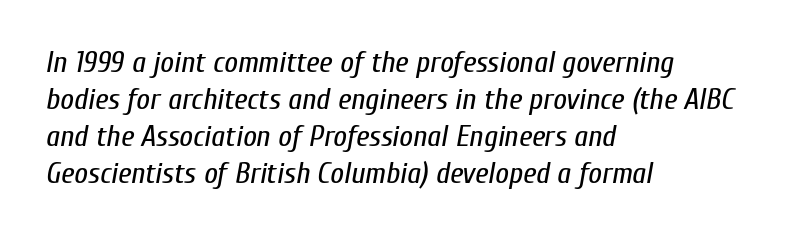
{"italic": "yes", "lean": "right", "slant_degrees": 10, "bold": "no", "weight": "regular", "width": "condensed", "stroke_contrast": "low", "x_height": "medium", "monospaced": "no", "underline": "no", "align": "left", "line_spacing_ratio": 1.23, "letter_spacing": "normal", "letter_spacing_em": 0.0, "glyph_px": 30}
